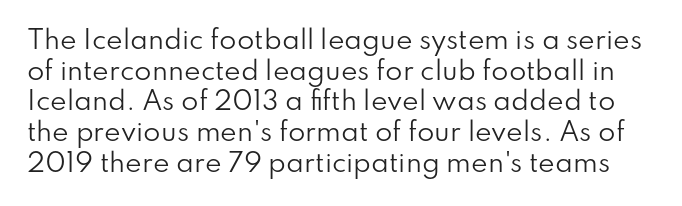
Q: Is the text bold? A: No.
Q: Is the text italic (slanted)? A: No, it is upright.
Q: Is the text underlined? A: No.
Q: Is the spacing between letters normal or unusually wide? A: Normal.
